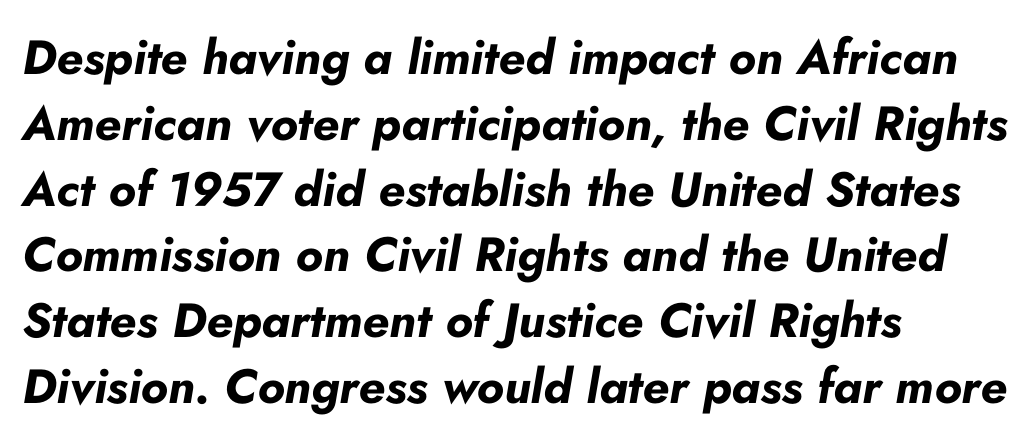
Q: Is the text bold? A: Yes.
Q: Is the text italic (slanted)? A: Yes, it leans right by about 10 degrees.
Q: Is the text underlined? A: No.
Q: How is the paragraph aligned? A: Left-aligned.
Q: Is the spacing between letters normal or unusually wide? A: Normal.
Q: Is the spacing between lines tight, normal or loose? A: Normal.
Q: Width (condensed, normal, or wide)? A: Normal.
Q: Stroke contrast? A: Low.
Q: x-height? A: Small.
Q: Monospaced? A: No.
